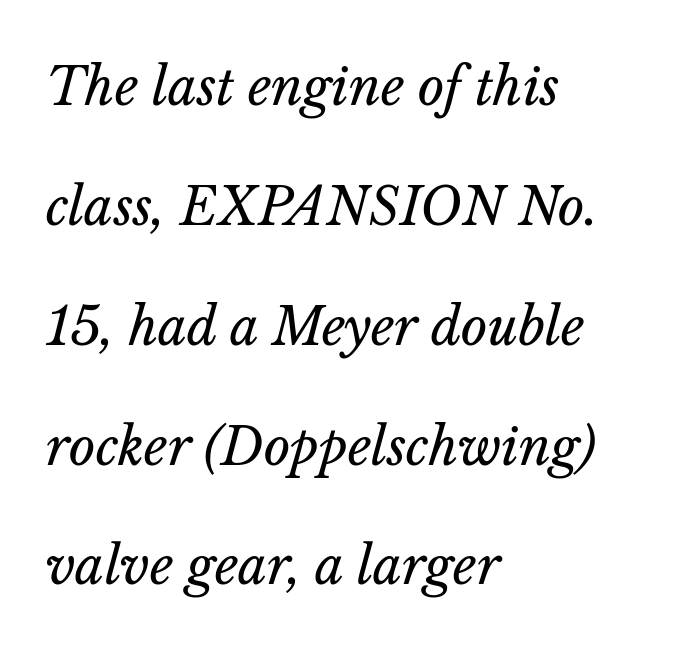
Q: Is the text bold? A: No.
Q: Is the text italic (slanted)? A: Yes, it leans right by about 14 degrees.
Q: Is the text underlined? A: No.
Q: How is the paragraph aligned? A: Left-aligned.
Q: Is the spacing between letters normal or unusually wide? A: Normal.
Q: Is the spacing between lines tight, normal or loose? A: Loose.
Q: Width (condensed, normal, or wide)? A: Normal.
Q: Stroke contrast? A: Low.
Q: x-height? A: Medium.
Q: Monospaced? A: No.
